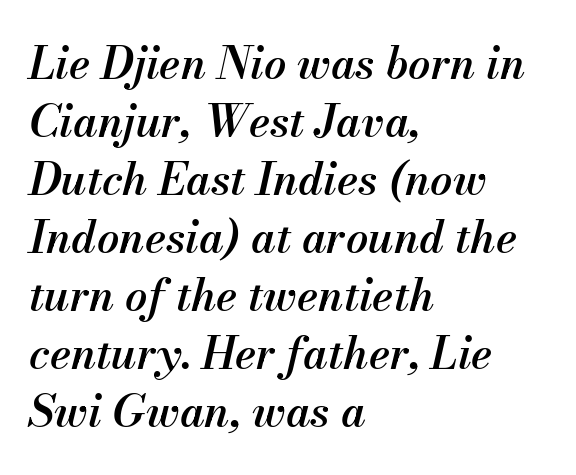
The image shows 44 px semibold type, italic (leaning right); set left-aligned, normal line spacing (1.32x), normal letter spacing, not underlined; medium stroke contrast and a small x-height.
